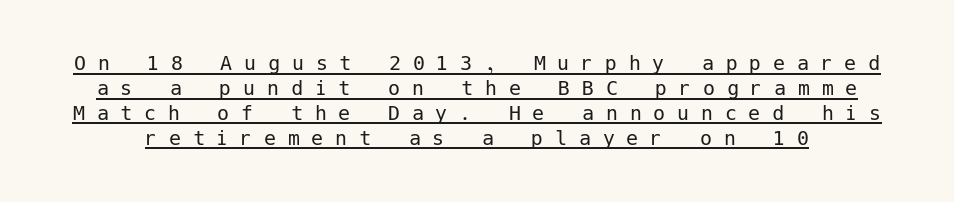
{"italic": "no", "bold": "no", "underline": "yes", "line_spacing": "tight", "line_spacing_ratio": 1.04, "letter_spacing": "wide", "letter_spacing_em": 0.49, "glyph_px": 24}
